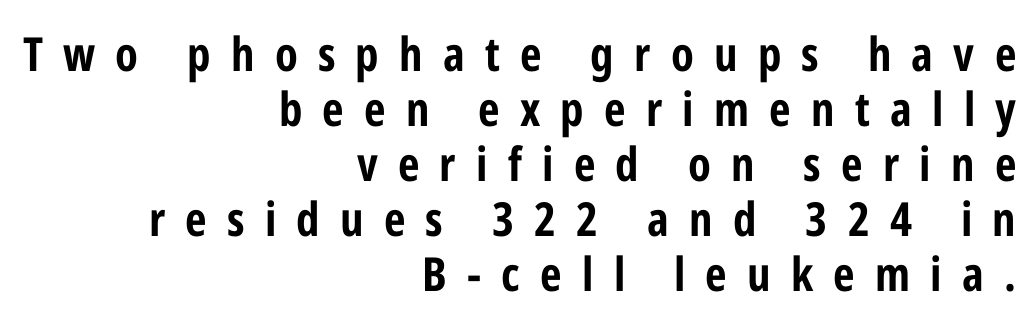
The image shows 47 px bold, condensed sans-serif type, upright; set right-aligned, line spacing 1.17x, unusually wide letter spacing (+0.43 em), not underlined; low stroke contrast and a medium x-height.
